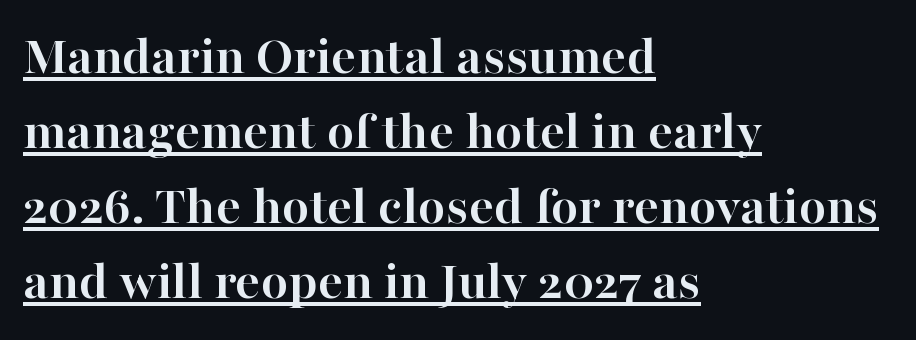
If you measured baseline to baseline, you'd find a middling distance. The typesetter has applied underlining to the passage shown. Layout note: lines flush left. Every character sits straight up, as roman type does. How heavy is the stroke? Heavy — this is a bold. Examine the stroke ends and you'll spot serifs.
